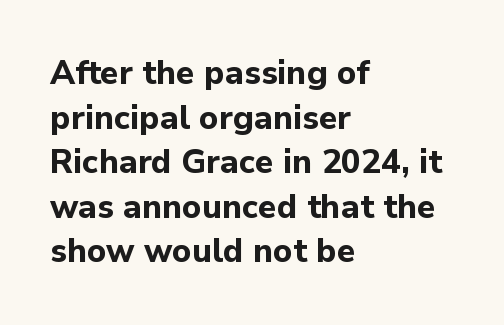
Typographically, this falls in the sans-serif category. Does extra space separate the letters? No, they use regular spacing. The zone under the glyphs is completely vacant. If you drew a line through each stem, it would be perfectly vertical. Note the varied advance widths — an 'i' is clearly narrower than an 'm'.
